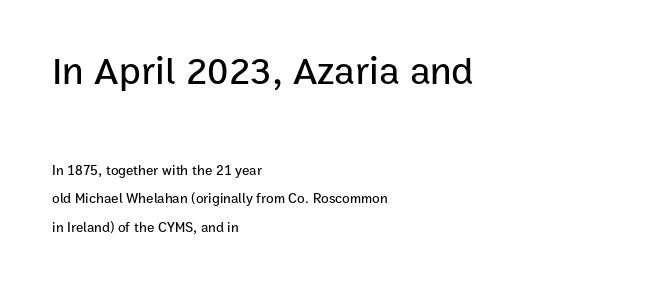
Q: Is the text italic (slanted)? A: No, it is upright.
Q: Is the typeface a serif or a sans-serif typeface? A: Sans-serif.
Q: Is the text underlined? A: No.
Q: How is the paragraph aligned? A: Left-aligned.
Q: Is the spacing between letters normal or unusually wide? A: Normal.
Q: Is the spacing between lines tight, normal or loose? A: Loose.
Q: Which block of text is set in a larger size, the first (top) or the second (bottom)? A: The first (top) one.
Q: Width (condensed, normal, or wide)? A: Normal.
Q: Stroke contrast? A: Low.
Q: x-height? A: Medium.
Q: Monospaced? A: No.
